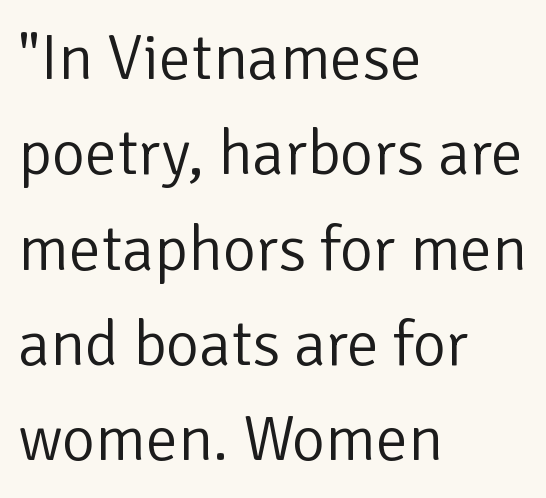
Only glyphs here, with clear space below each row. Upright lettering throughout. Note the varied advance widths — an 'i' is clearly narrower than an 'm'. The type is set solid horizontally, with unmodified tracking. One glance says typical: line gaps are just what's usual. The lines are quadded left.
